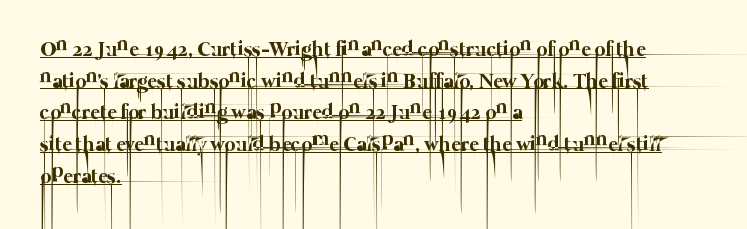
Q: Is the text bold? A: No.
Q: Is the text underlined? A: Yes.
Q: How is the paragraph aligned? A: Left-aligned.
Q: Is the spacing between letters normal or unusually wide? A: Normal.
Q: Is the spacing between lines tight, normal or loose? A: Normal.
